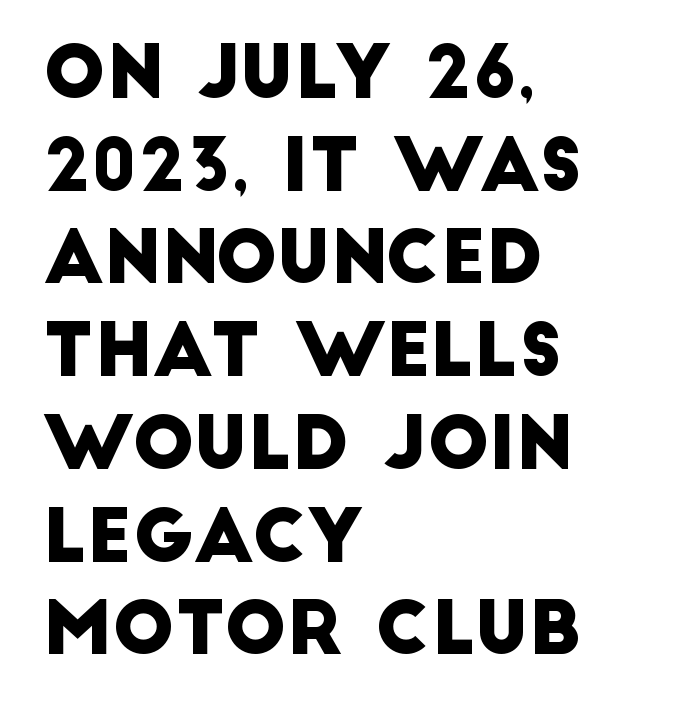
The image shows 73 px sans-serif type; set left-aligned, normal line spacing (1.27x), normal letter spacing, not underlined; low stroke contrast and a large x-height.
